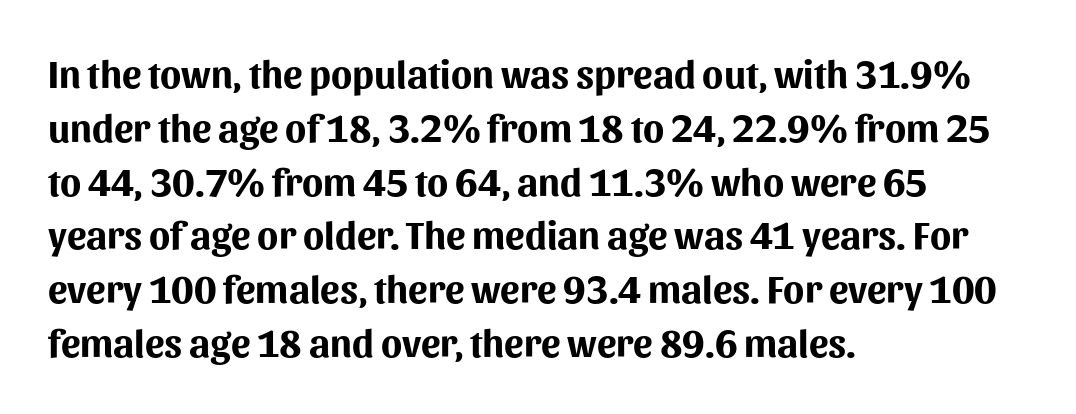
{"serif": "no", "italic": "no", "bold": "yes", "weight": "bold", "width": "normal", "stroke_contrast": "medium", "x_height": "medium", "monospaced": "no", "underline": "no", "align": "left", "line_spacing": "normal", "line_spacing_ratio": 1.38, "letter_spacing": "normal", "letter_spacing_em": 0.0, "glyph_px": 39}
